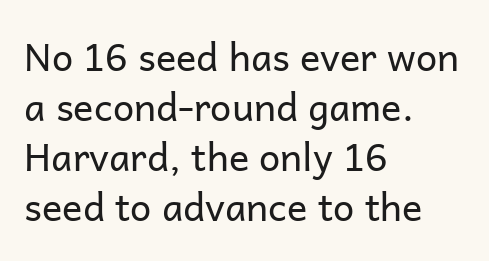
Q: Is the text bold? A: No.
Q: Is the text italic (slanted)? A: No, it is upright.
Q: Is the typeface a serif or a sans-serif typeface? A: Sans-serif.
Q: Is the text underlined? A: No.
Q: How is the paragraph aligned? A: Left-aligned.
Q: Is the spacing between letters normal or unusually wide? A: Normal.
Q: Is the spacing between lines tight, normal or loose? A: Normal.
Q: Width (condensed, normal, or wide)? A: Normal.
Q: Stroke contrast? A: Low.
Q: x-height? A: Medium.
Q: Monospaced? A: No.
